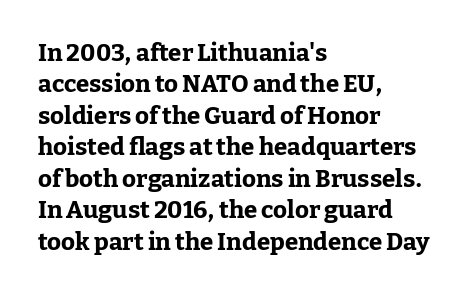
The image shows 24 px bold type, upright; set left-aligned, normal line spacing (1.31x), normal letter spacing, not underlined.
